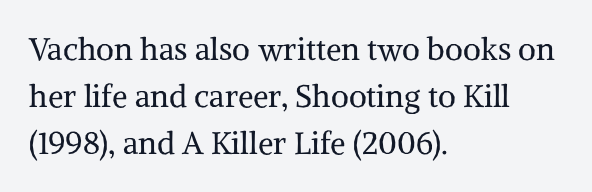
{"serif": "yes", "italic": "no", "bold": "no", "weight": "regular", "width": "normal", "stroke_contrast": "medium", "x_height": "medium", "monospaced": "no", "underline": "no", "align": "left", "line_spacing": "normal", "line_spacing_ratio": 1.51, "letter_spacing": "normal", "letter_spacing_em": 0.0, "glyph_px": 31}
